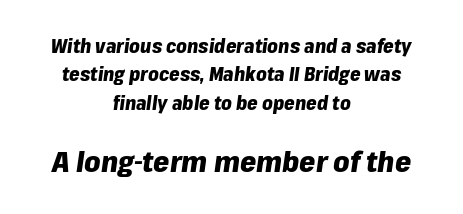
{"italic": "yes", "lean": "right", "slant_degrees": 8, "bold": "yes", "weight": "heavy", "width": "normal", "stroke_contrast": "low", "x_height": "medium", "monospaced": "no", "underline": "no", "align": "center", "line_spacing": "normal", "line_spacing_ratio": 1.49, "letter_spacing": "normal", "letter_spacing_em": 0.0, "larger_block": "second", "size_ratio": 1.53, "glyph_px": 29}
